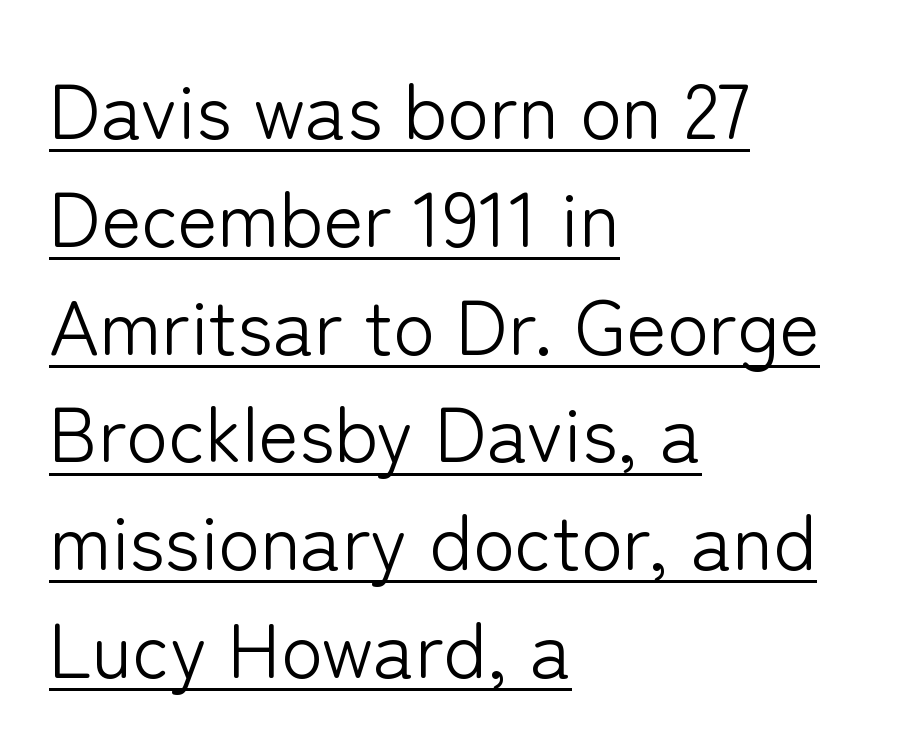
Q: Is the text bold? A: No.
Q: Is the text italic (slanted)? A: No, it is upright.
Q: Is the typeface a serif or a sans-serif typeface? A: Sans-serif.
Q: Is the text underlined? A: Yes.
Q: How is the paragraph aligned? A: Left-aligned.
Q: Is the spacing between letters normal or unusually wide? A: Normal.
Q: Is the spacing between lines tight, normal or loose? A: Normal.
Q: Width (condensed, normal, or wide)? A: Normal.
Q: Stroke contrast? A: Low.
Q: x-height? A: Medium.
Q: Monospaced? A: No.
